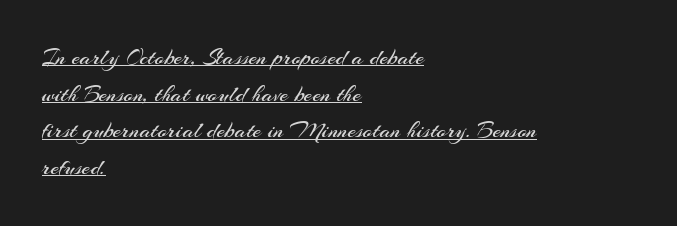
Q: Is the text bold? A: No.
Q: Is the text italic (slanted)? A: Yes.
Q: Is the text underlined? A: Yes.
Q: How is the paragraph aligned? A: Left-aligned.
Q: Is the spacing between letters normal or unusually wide? A: Normal.
Q: Is the spacing between lines tight, normal or loose? A: Normal.
